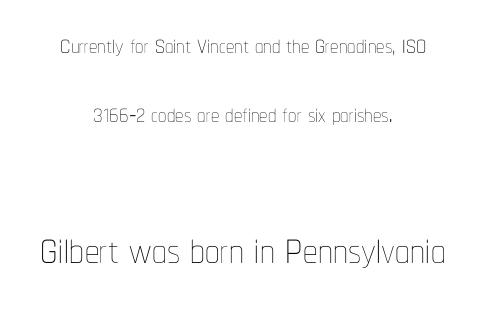
{"italic": "no", "bold": "no", "weight": "thin", "width": "condensed", "stroke_contrast": "low", "x_height": "medium", "monospaced": "no", "underline": "no", "align": "center", "line_spacing": "loose", "line_spacing_ratio": 2.08, "letter_spacing": "normal", "letter_spacing_em": 0.0, "larger_block": "second", "size_ratio": 1.76, "glyph_px": 58}
